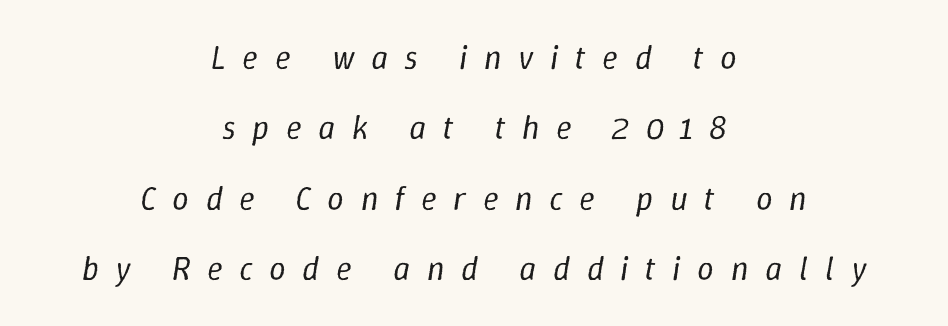
Has an underline been added? It has not. Note the varied advance widths — an 'i' is clearly narrower than an 'm'. The tracking reads as deliberately expanded to a designer's eye. Leading is clearly above the norm, producing a sparse column.
